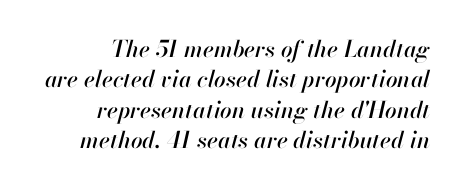
Q: Is the text italic (slanted)? A: Yes, it leans right by about 13 degrees.
Q: Is the text underlined? A: No.
Q: How is the paragraph aligned? A: Right-aligned.
Q: Is the spacing between letters normal or unusually wide? A: Normal.
Q: Is the spacing between lines tight, normal or loose? A: Normal.
